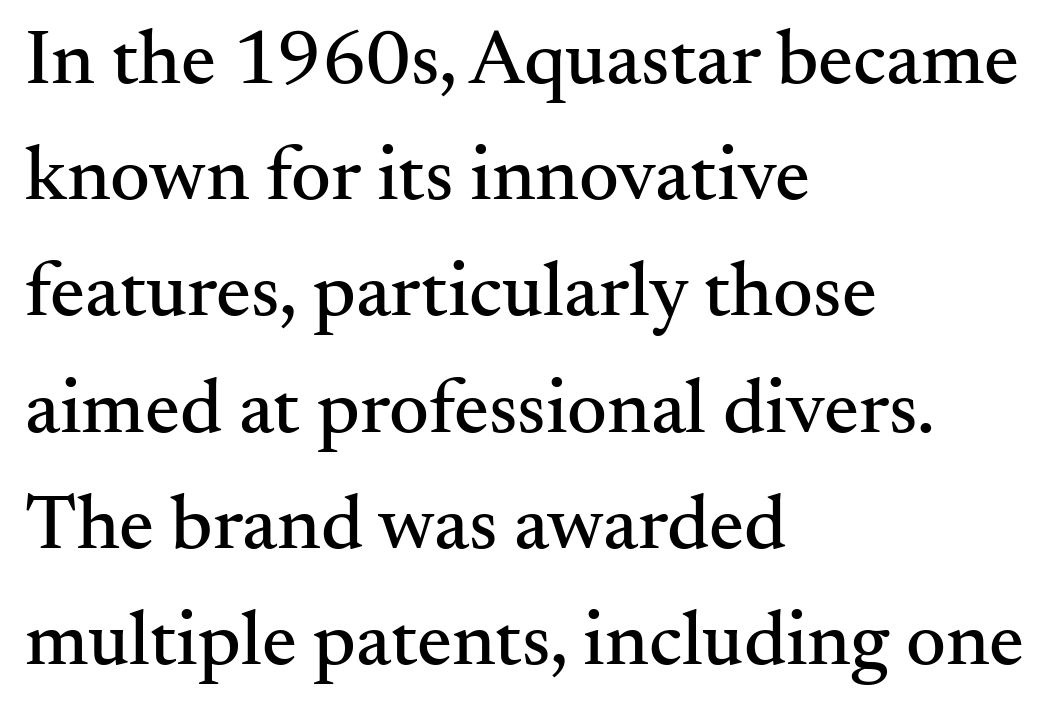
{"serif": "yes", "italic": "no", "width": "normal", "stroke_contrast": "medium", "x_height": "small", "monospaced": "no", "underline": "no", "align": "left", "line_spacing": "normal", "line_spacing_ratio": 1.49, "letter_spacing": "normal", "letter_spacing_em": 0.0, "glyph_px": 78}
